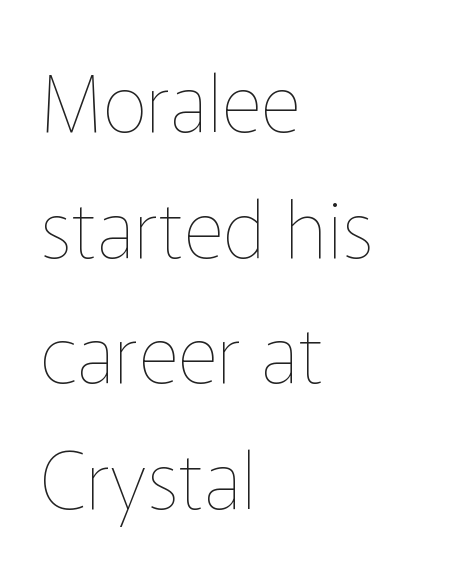
The image shows 79 px thin type, upright; set left-aligned, normal line spacing (1.59x), normal letter spacing, not underlined; low stroke contrast and a medium x-height.
